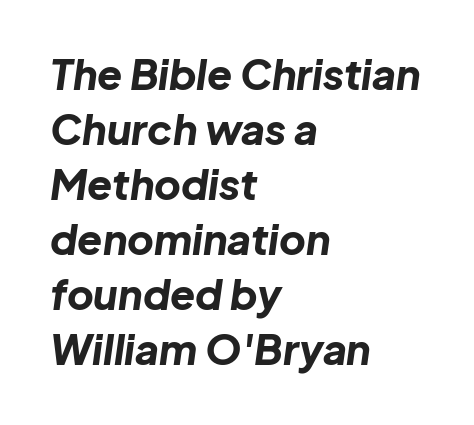
Rendered with sloped, italic letterforms. Vertical spacing — default. In CSS terms this would be text-align: left. Heavy, bold letterforms. This sample has the flowing, uneven cadence of proportional lettering.
